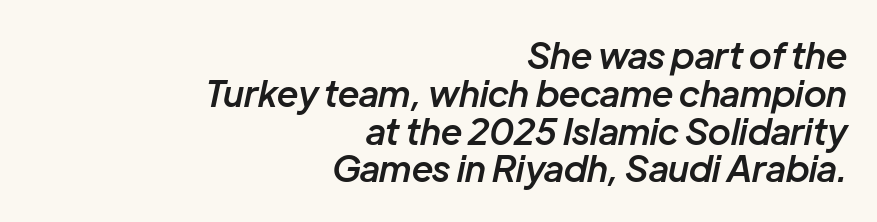
Q: Is the text bold? A: Semi-bold.
Q: Is the text italic (slanted)? A: Yes, it leans right by about 12 degrees.
Q: Is the text underlined? A: No.
Q: How is the paragraph aligned? A: Right-aligned.
Q: Is the spacing between letters normal or unusually wide? A: Normal.
Q: Is the spacing between lines tight, normal or loose? A: Tight.
Q: Width (condensed, normal, or wide)? A: Normal.
Q: Stroke contrast? A: Low.
Q: x-height? A: Medium.
Q: Monospaced? A: No.
